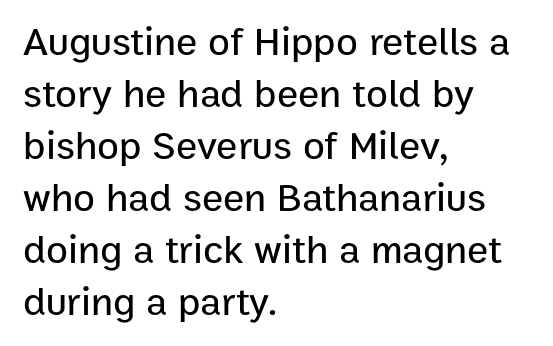
The passage shown is not underscored anywhere. Standard letterfit; no display-style spreading of the glyphs. Nope, no serifs anywhere on these letters. This block has exactly the height ordinary leading produces.
